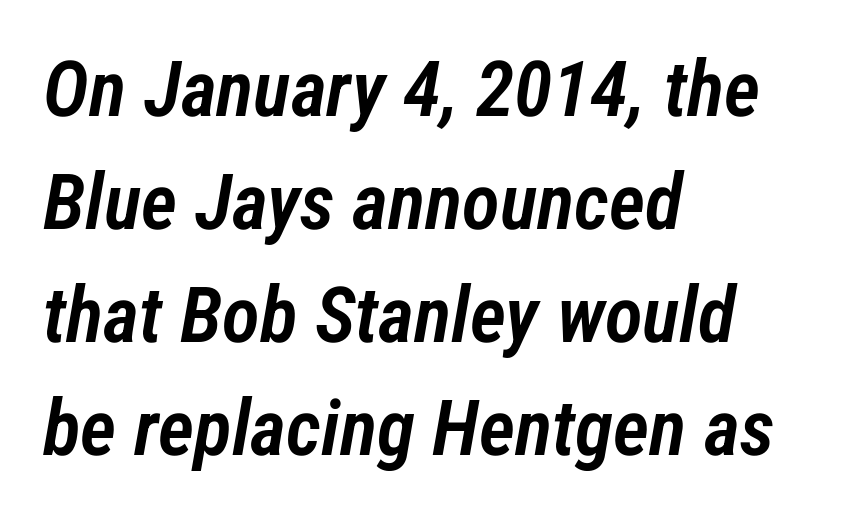
Q: Is the text bold? A: Semi-bold.
Q: Is the text italic (slanted)? A: Yes, it leans right by about 12 degrees.
Q: Is the text underlined? A: No.
Q: How is the paragraph aligned? A: Left-aligned.
Q: Is the spacing between letters normal or unusually wide? A: Normal.
Q: Is the spacing between lines tight, normal or loose? A: Normal.
Q: Width (condensed, normal, or wide)? A: Condensed.
Q: Stroke contrast? A: Low.
Q: x-height? A: Medium.
Q: Monospaced? A: No.
